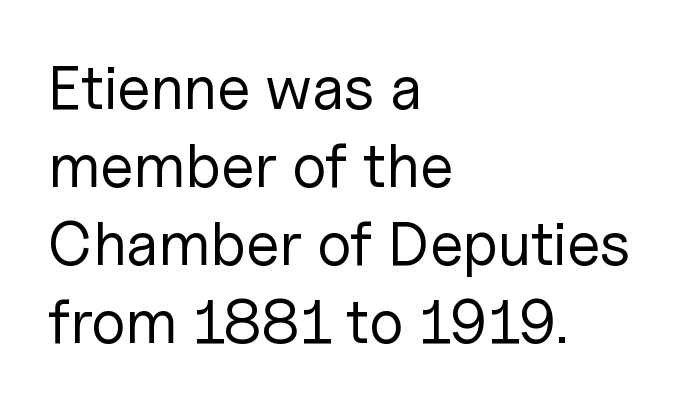
Line starts are locked; line ends wander. The letters look calm and open, with moderate or lighter stems. This sample has the flowing, uneven cadence of proportional lettering. The space directly below the letters is spotless. Unlike italic type, these characters show no tilt at all.
